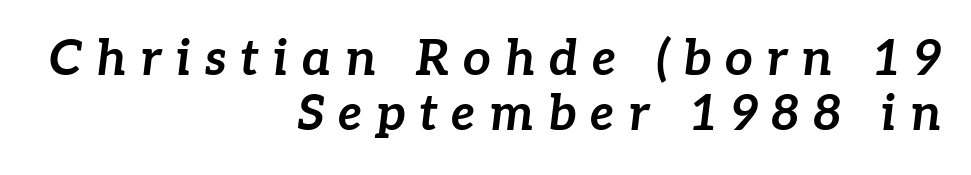
Words appear elongated and porous because spacing is wide. The area under the type is left untouched. Caption: multi-line text, flush right, ragged left. Each new line begins almost immediately beneath the previous one. Here the designer chose a conventional face with non-uniform glyph widths.
